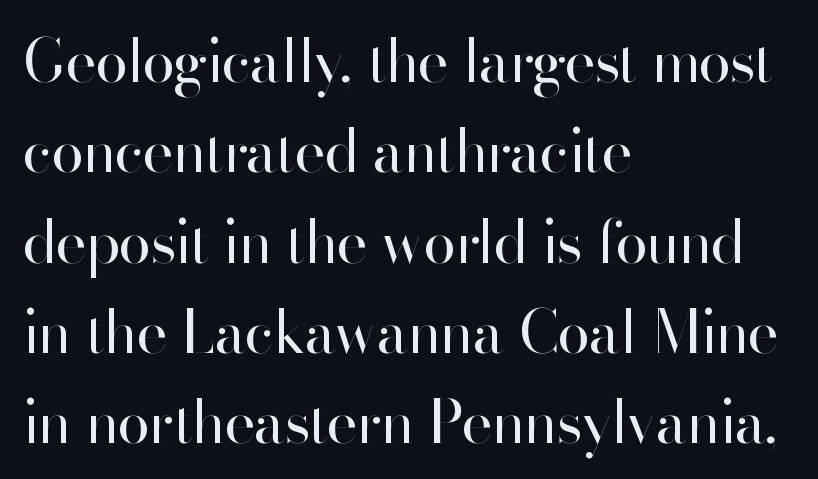
Q: Is the text bold? A: No.
Q: Is the text italic (slanted)? A: No, it is upright.
Q: Is the typeface a serif or a sans-serif typeface? A: Sans-serif.
Q: Is the text underlined? A: No.
Q: How is the paragraph aligned? A: Left-aligned.
Q: Is the spacing between letters normal or unusually wide? A: Normal.
Q: Is the spacing between lines tight, normal or loose? A: Normal.
Q: Width (condensed, normal, or wide)? A: Normal.
Q: Stroke contrast? A: High.
Q: x-height? A: Small.
Q: Monospaced? A: No.
